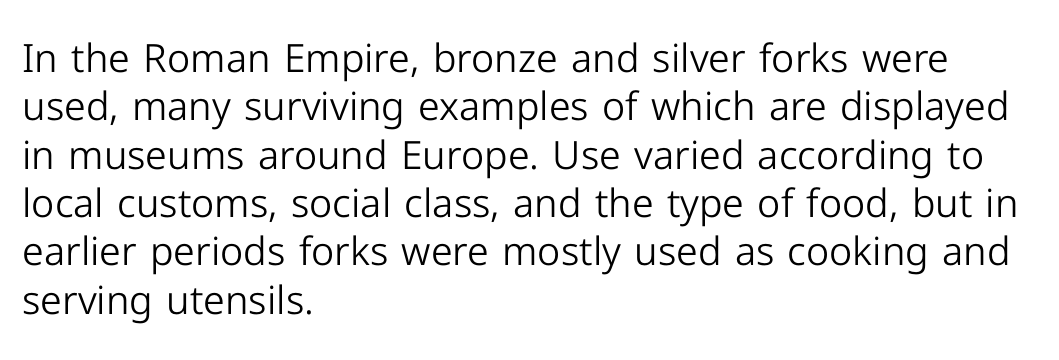
Q: Is the text bold? A: No.
Q: Is the text italic (slanted)? A: No, it is upright.
Q: Is the typeface a serif or a sans-serif typeface? A: Sans-serif.
Q: Is the text underlined? A: No.
Q: How is the paragraph aligned? A: Left-aligned.
Q: Is the spacing between letters normal or unusually wide? A: Normal.
Q: Width (condensed, normal, or wide)? A: Normal.
Q: Stroke contrast? A: Low.
Q: x-height? A: Medium.
Q: Monospaced? A: No.
